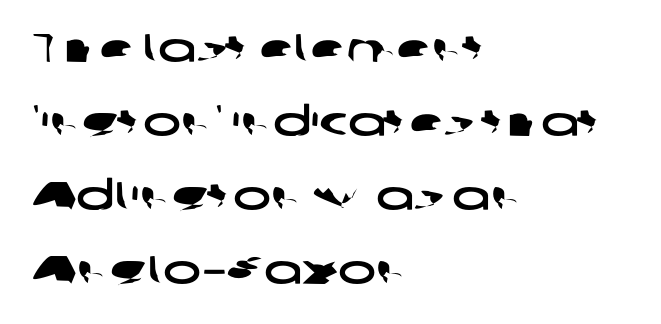
{"serif": "no", "width": "wide", "stroke_contrast": "low", "x_height": "medium", "monospaced": "no", "underline": "no", "align": "left", "line_spacing_ratio": 1.85, "letter_spacing": "normal", "letter_spacing_em": 0.0, "glyph_px": 40}
